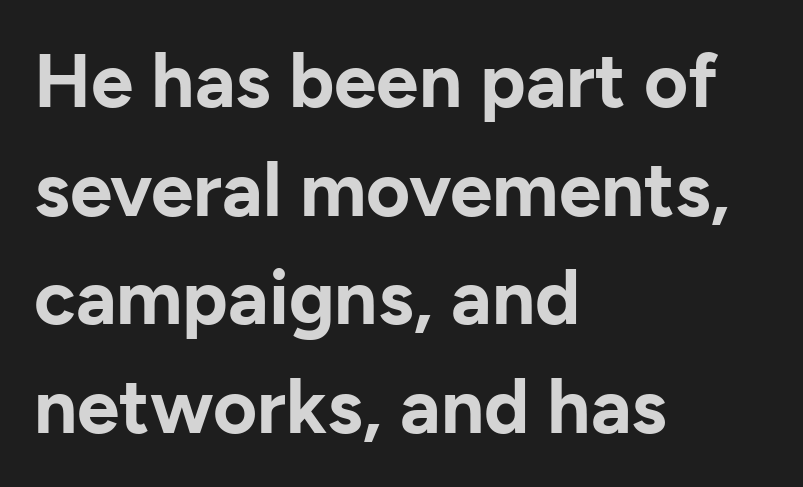
The letters advance in unequal steps, a hallmark of proportional type. In terms of leading, this rendering sits right in the middle. You can tell from the bare stems that sans-serif type was used. Heavy-handed strokes throughout: this text is bold. If you drew a line through each stem, it would be perfectly vertical.
